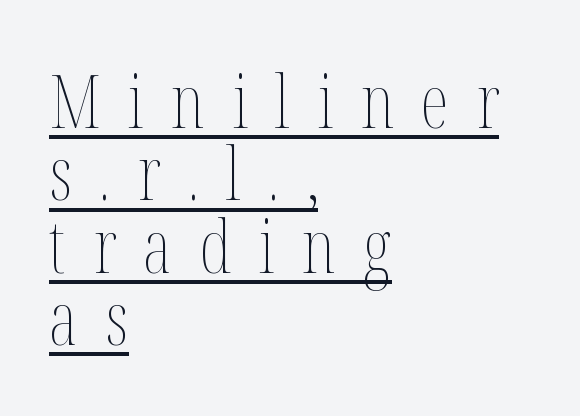
Q: Is the text bold? A: No.
Q: Is the text italic (slanted)? A: No, it is upright.
Q: Is the text underlined? A: Yes.
Q: How is the paragraph aligned? A: Left-aligned.
Q: Is the spacing between letters normal or unusually wide? A: Unusually wide.
Q: Is the spacing between lines tight, normal or loose? A: Tight.
Q: Width (condensed, normal, or wide)? A: Condensed.
Q: Stroke contrast? A: Medium.
Q: x-height? A: Medium.
Q: Monospaced? A: No.
